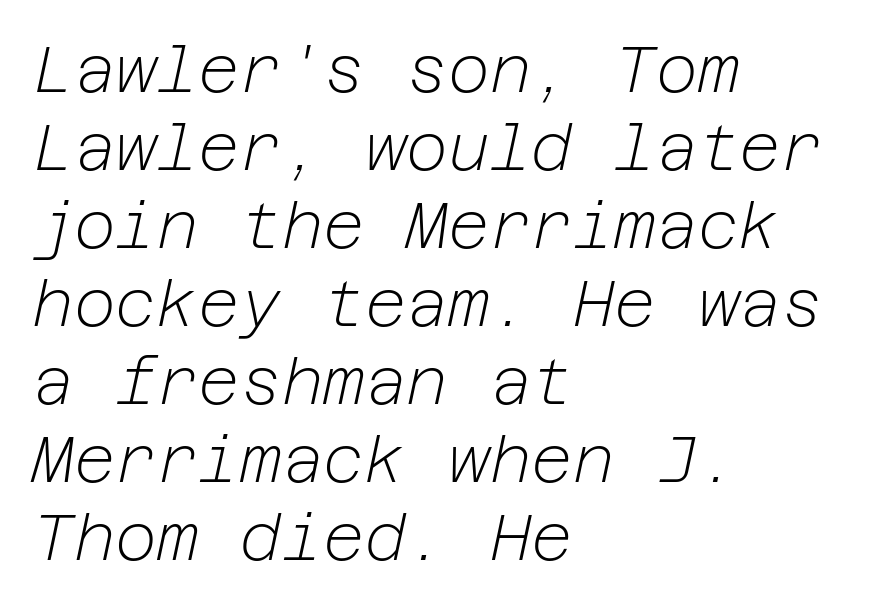
Q: Is the text bold? A: No.
Q: Is the text italic (slanted)? A: Yes, it leans right by about 12 degrees.
Q: Is the text underlined? A: No.
Q: How is the paragraph aligned? A: Left-aligned.
Q: Is the spacing between letters normal or unusually wide? A: Normal.
Q: Width (condensed, normal, or wide)? A: Normal.
Q: Stroke contrast? A: Low.
Q: x-height? A: Medium.
